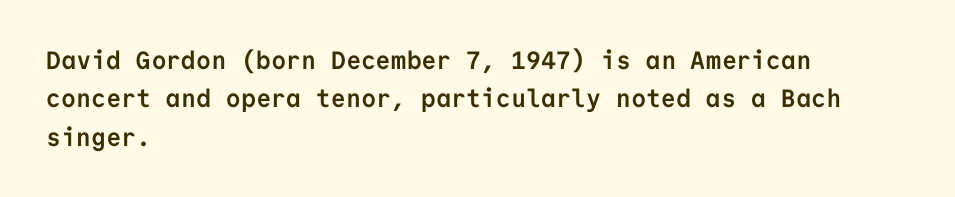
Here the glyphs are tracked normally, forming tight word shapes. Does the weight exceed regular? Yes, all the way to bold. The text block is weighted toward the left margin, trailing off unevenly rightward. Style check: upright. Notice how descenders clear the ascenders below comfortably — that's standard leading. Glance below the letters and you will spot only blank space.
